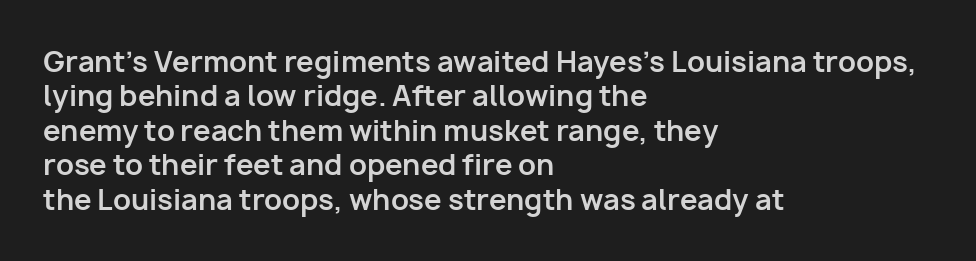
Q: Is the text bold? A: Yes.
Q: Is the text italic (slanted)? A: No, it is upright.
Q: Is the typeface a serif or a sans-serif typeface? A: Sans-serif.
Q: Is the text underlined? A: No.
Q: How is the paragraph aligned? A: Left-aligned.
Q: Is the spacing between letters normal or unusually wide? A: Normal.
Q: Width (condensed, normal, or wide)? A: Normal.
Q: Stroke contrast? A: Low.
Q: x-height? A: Medium.
Q: Monospaced? A: No.
